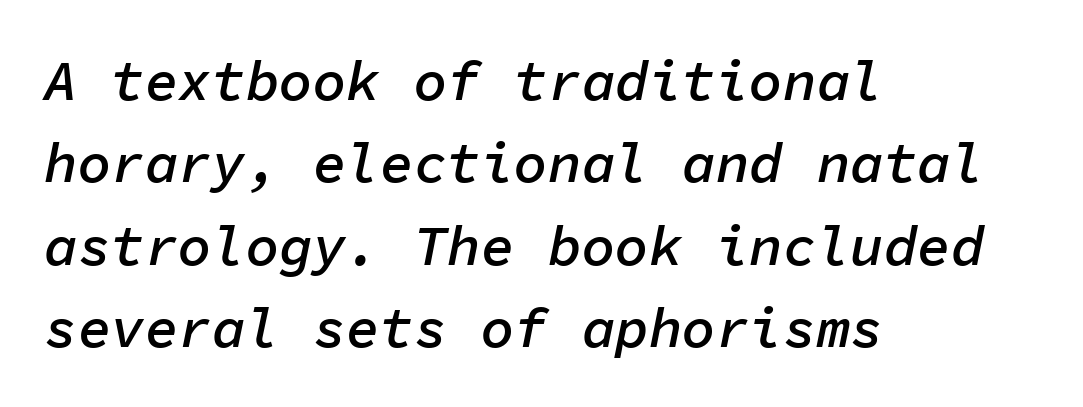
The image shows 56 px semibold type, italic (leaning right), monospaced; set left-aligned, normal line spacing (1.47x), normal letter spacing, not underlined; low stroke contrast and a medium x-height.
